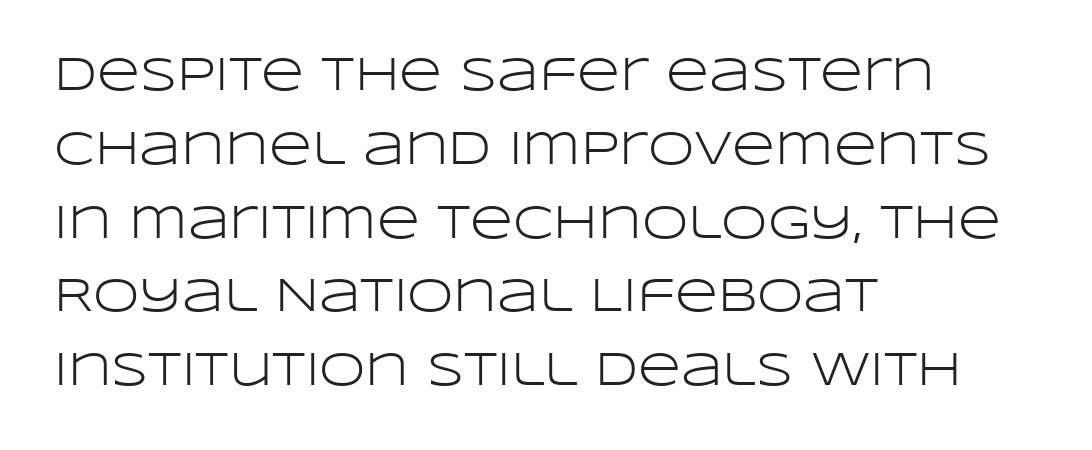
Q: Is the text bold? A: No.
Q: Is the text italic (slanted)? A: No, it is upright.
Q: Is the typeface a serif or a sans-serif typeface? A: Sans-serif.
Q: Is the text underlined? A: No.
Q: How is the paragraph aligned? A: Left-aligned.
Q: Is the spacing between letters normal or unusually wide? A: Normal.
Q: Is the spacing between lines tight, normal or loose? A: Normal.
Q: Width (condensed, normal, or wide)? A: Wide.
Q: Stroke contrast? A: Low.
Q: x-height? A: Large.
Q: Monospaced? A: No.
